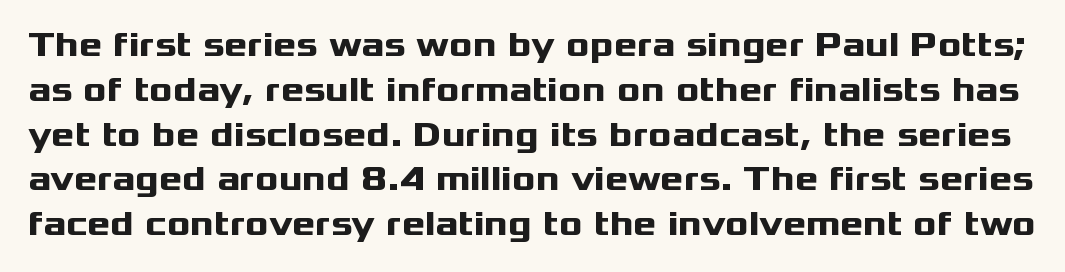
The image shows 35 px heavy, wide sans-serif type, upright; set normal line spacing (1.28x), normal letter spacing, not underlined; medium stroke contrast and a medium x-height.
